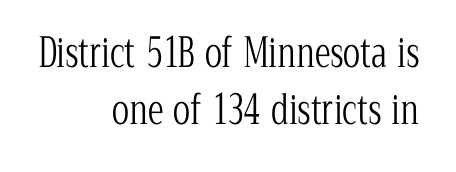
The image shows 40 px light, condensed serif type, upright; set right-aligned, normal line spacing (1.43x), normal letter spacing, not underlined; low stroke contrast and a medium x-height.
